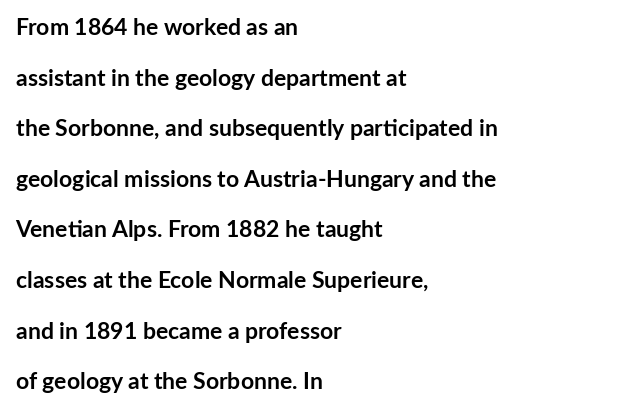
{"italic": "no", "bold": "yes", "underline": "no", "align": "left", "line_spacing": "loose", "line_spacing_ratio": 2.2, "letter_spacing": "normal", "letter_spacing_em": 0.0, "glyph_px": 23}
